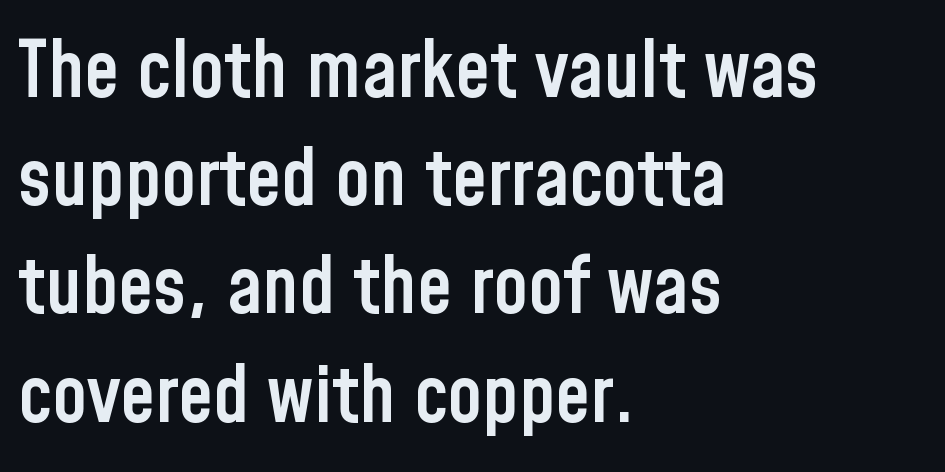
The image shows 79 px semibold, condensed sans-serif type, upright; set left-aligned, normal line spacing (1.37x), normal letter spacing, not underlined; low stroke contrast and a medium x-height.
